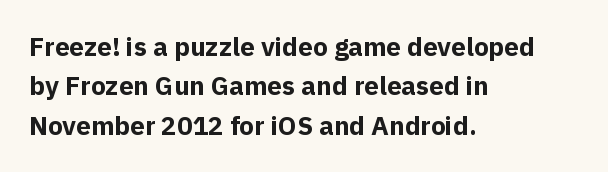
{"italic": "no", "bold": "yes", "underline": "no", "align": "left", "line_spacing": "normal", "line_spacing_ratio": 1.51, "letter_spacing": "normal", "letter_spacing_em": 0.0, "glyph_px": 26}
